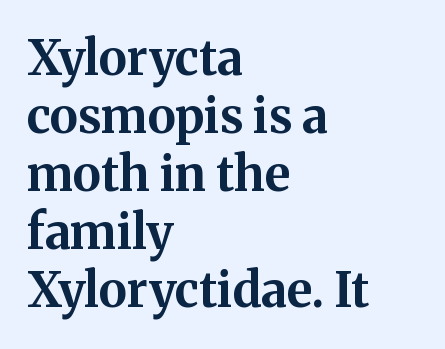
{"serif": "yes", "italic": "no", "bold": "yes", "weight": "bold", "width": "normal", "stroke_contrast": "medium", "x_height": "medium", "monospaced": "no", "underline": "no", "align": "left", "line_spacing_ratio": 1.21, "letter_spacing": "normal", "letter_spacing_em": 0.0, "glyph_px": 48}
